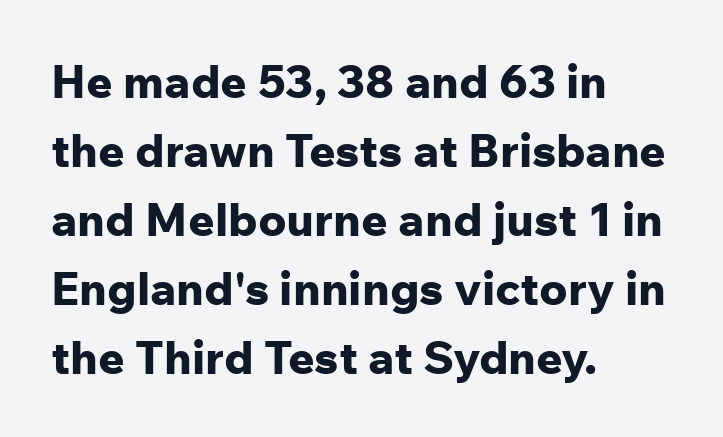
Q: Is the text bold? A: Yes.
Q: Is the text italic (slanted)? A: No, it is upright.
Q: Is the typeface a serif or a sans-serif typeface? A: Sans-serif.
Q: Is the text underlined? A: No.
Q: How is the paragraph aligned? A: Left-aligned.
Q: Is the spacing between letters normal or unusually wide? A: Normal.
Q: Is the spacing between lines tight, normal or loose? A: Normal.
Q: Width (condensed, normal, or wide)? A: Normal.
Q: Stroke contrast? A: Low.
Q: x-height? A: Medium.
Q: Monospaced? A: No.
